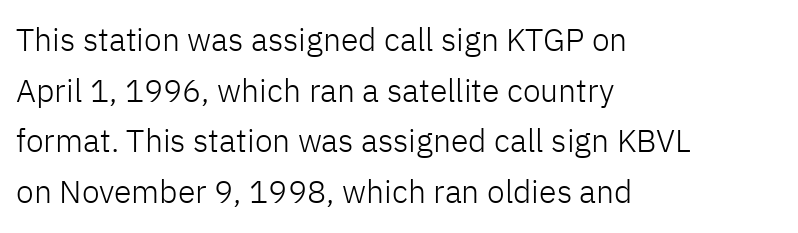
The gap between lines stays unmarked. The font sits on the lighter half of the weight spectrum, regular included. The paragraph shown leans on its left margin. Short note: letters normally spaced.
